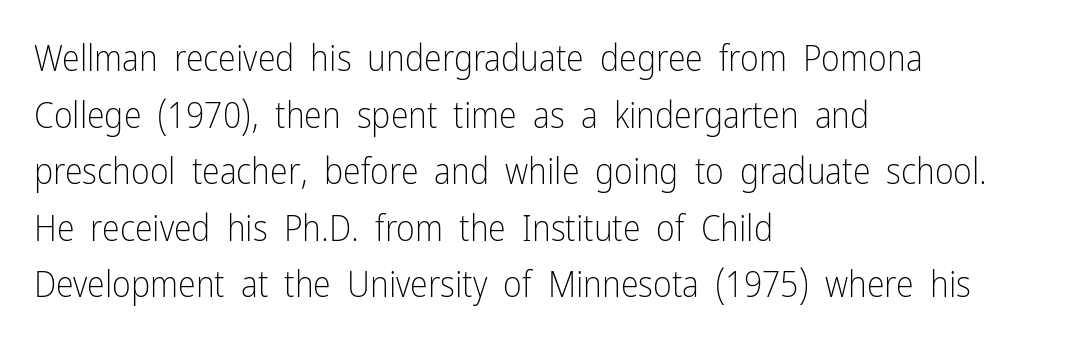
Q: Is the text bold? A: No.
Q: Is the text italic (slanted)? A: No, it is upright.
Q: Is the typeface a serif or a sans-serif typeface? A: Sans-serif.
Q: Is the text underlined? A: No.
Q: How is the paragraph aligned? A: Left-aligned.
Q: Is the spacing between letters normal or unusually wide? A: Normal.
Q: Is the spacing between lines tight, normal or loose? A: Normal.
Q: Width (condensed, normal, or wide)? A: Condensed.
Q: Stroke contrast? A: Low.
Q: x-height? A: Medium.
Q: Monospaced? A: No.
